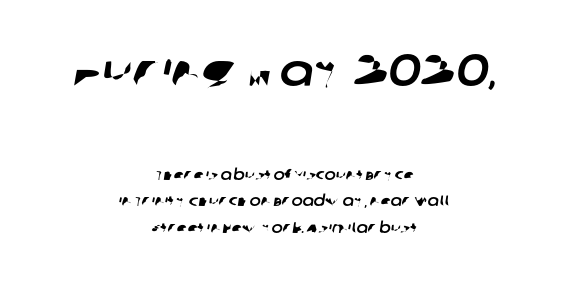
The face used here is rendered with its standard letterfit. The text block is weighted toward neither margin, spreading evenly from the middle. Descenders are the only things crossing below the line. The rendering shows plain stroke endings on the letterforms — a sans-serif design. Two sizes are in play, and the larger belongs to the first block. Think of a printed novel: that variable character pitch is what you see here.
